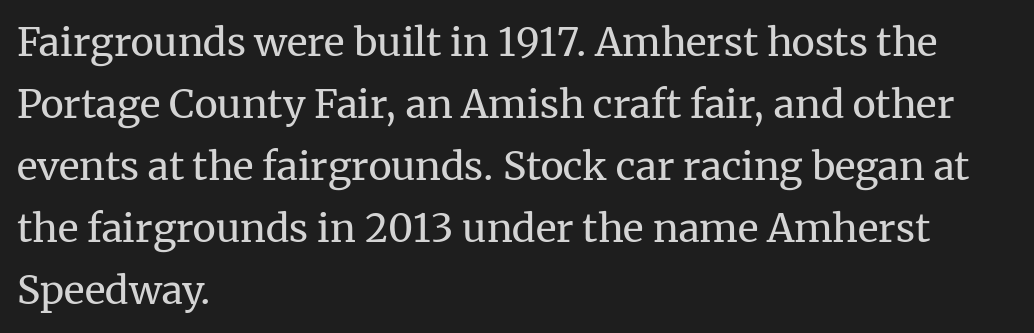
The image shows 39 px regular-weight serif type, upright; set left-aligned, normal line spacing (1.59x), normal letter spacing, not underlined; medium stroke contrast and a medium x-height.
